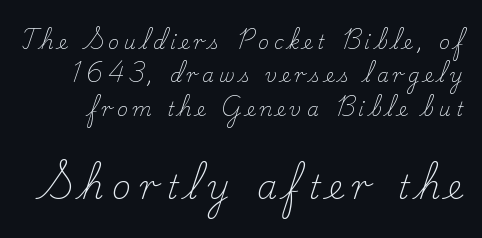
Q: Is the text bold? A: No.
Q: Is the text italic (slanted)? A: Yes.
Q: Is the typeface a serif or a sans-serif typeface? A: Serif.
Q: Is the text underlined? A: No.
Q: Is the spacing between letters normal or unusually wide? A: Unusually wide.
Q: Which block of text is set in a larger size, the first (top) or the second (bottom)? A: The second (bottom) one.
Q: Width (condensed, normal, or wide)? A: Normal.
Q: Stroke contrast? A: Low.
Q: x-height? A: Small.
Q: Monospaced? A: No.
